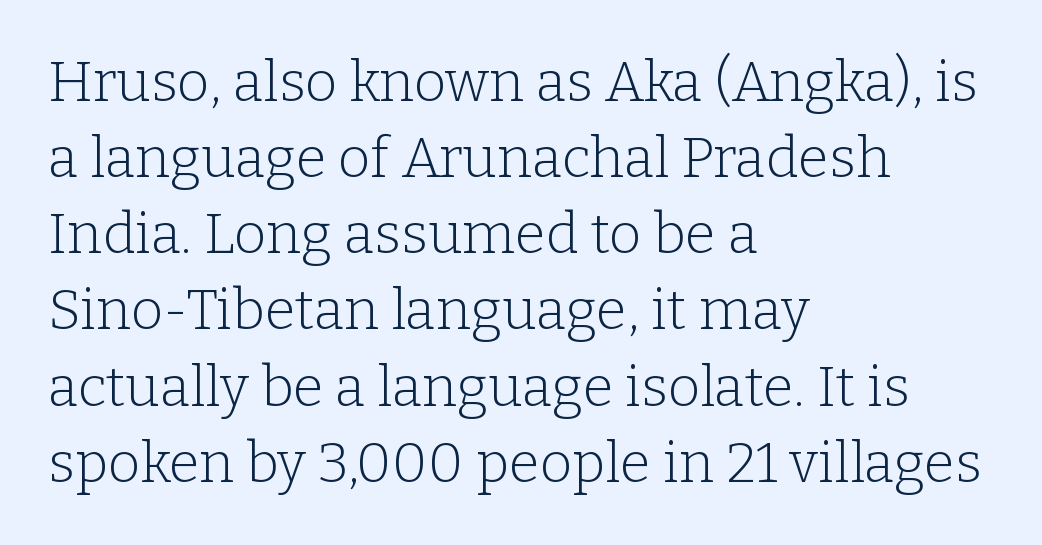
Any mark beneath the type? The region is blank. The typeface has the unassuming heft of standard copy or less. The typography opts for an upright posture over an oblique one. Layout note: lines flush left. Letter spacing: default. The passage shown is typed in a proportional face where columns would drift.
